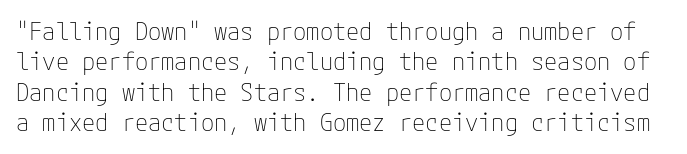
Q: Is the text bold? A: No.
Q: Is the text italic (slanted)? A: No, it is upright.
Q: Is the text underlined? A: No.
Q: Is the spacing between letters normal or unusually wide? A: Normal.
Q: Is the spacing between lines tight, normal or loose? A: Normal.
